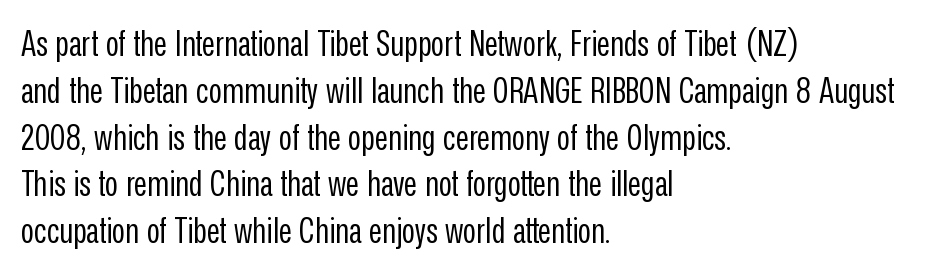
Q: Is the text bold? A: No.
Q: Is the text italic (slanted)? A: No, it is upright.
Q: Is the typeface a serif or a sans-serif typeface? A: Sans-serif.
Q: Is the text underlined? A: No.
Q: How is the paragraph aligned? A: Left-aligned.
Q: Is the spacing between letters normal or unusually wide? A: Normal.
Q: Is the spacing between lines tight, normal or loose? A: Normal.
Q: Width (condensed, normal, or wide)? A: Condensed.
Q: Stroke contrast? A: Low.
Q: x-height? A: Medium.
Q: Monospaced? A: No.
